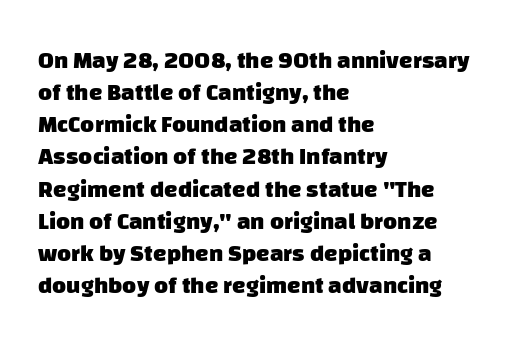
The image shows 24 px bold type; set left-aligned, normal line spacing (1.34x), normal letter spacing, not underlined.
